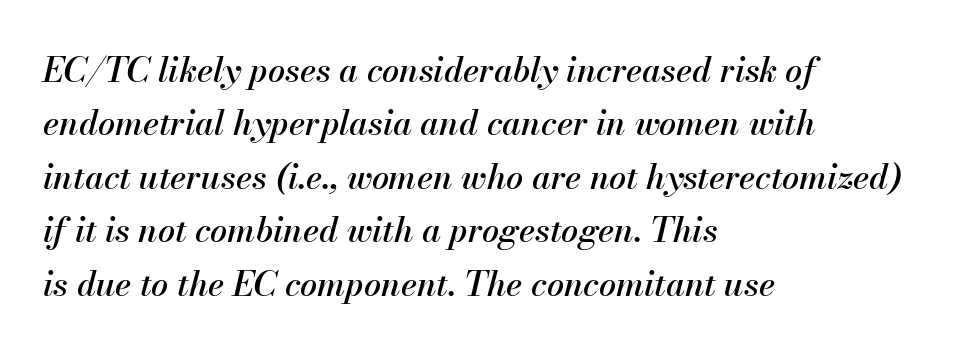
{"italic": "yes", "lean": "right", "slant_degrees": 13, "width": "normal", "stroke_contrast": "medium", "x_height": "small", "monospaced": "no", "underline": "no", "align": "left", "line_spacing": "normal", "line_spacing_ratio": 1.57, "letter_spacing": "normal", "letter_spacing_em": 0.0, "glyph_px": 34}
